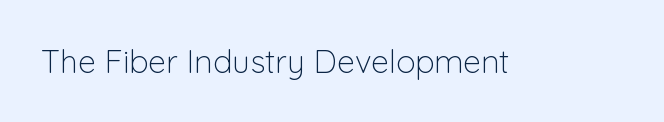
Q: Is the text bold? A: No.
Q: Is the text italic (slanted)? A: No, it is upright.
Q: Is the typeface a serif or a sans-serif typeface? A: Sans-serif.
Q: Is the text underlined? A: No.
Q: Is the spacing between letters normal or unusually wide? A: Normal.
Q: Width (condensed, normal, or wide)? A: Normal.
Q: Stroke contrast? A: Low.
Q: x-height? A: Medium.
Q: Monospaced? A: No.
